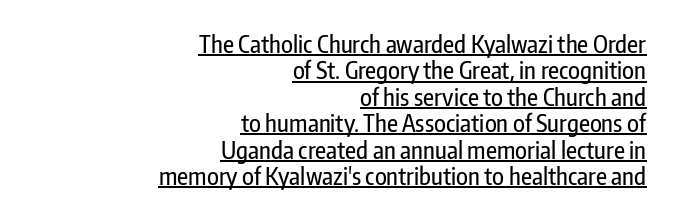
No extra tracking has been applied to these lines. The letters stand upright; this is a roman face. Reading down the block, your eye finds every line finishing at a fixed right position. Notice how descenders almost collide with the ascenders below — that's tight leading. These characters rest on top of a visible drawn line.
